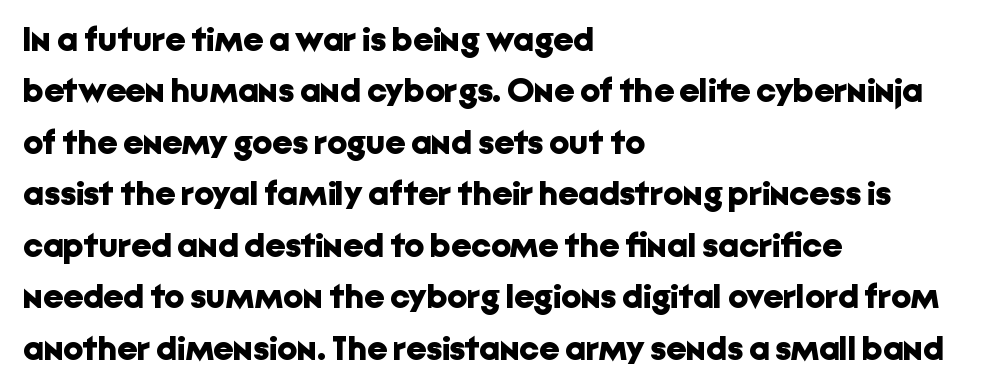
The image shows 35 px bold sans-serif type, upright; set left-aligned, normal line spacing (1.47x), normal letter spacing, not underlined; low stroke contrast and a medium x-height.
